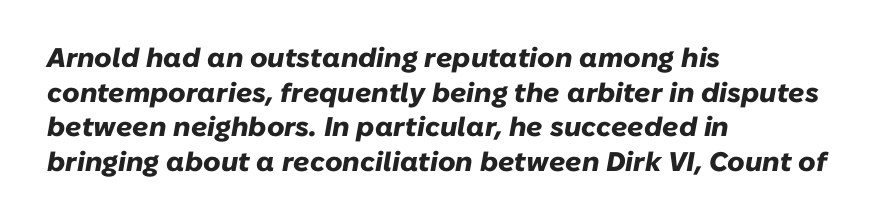
{"italic": "yes", "lean": "right", "slant_degrees": 10, "bold": "yes", "underline": "no", "align": "left", "line_spacing": "normal", "line_spacing_ratio": 1.28, "letter_spacing": "normal", "letter_spacing_em": 0.0, "glyph_px": 27}
